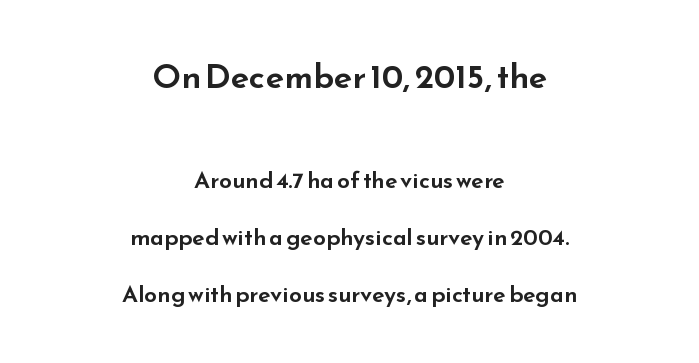
Lines of text with bare space underneath. Size hierarchy here favors the leading block over the trailing one. Here the designer chose a conventional face with non-uniform glyph widths. Where is the straight margin? There isn't one; the lines are centered.
